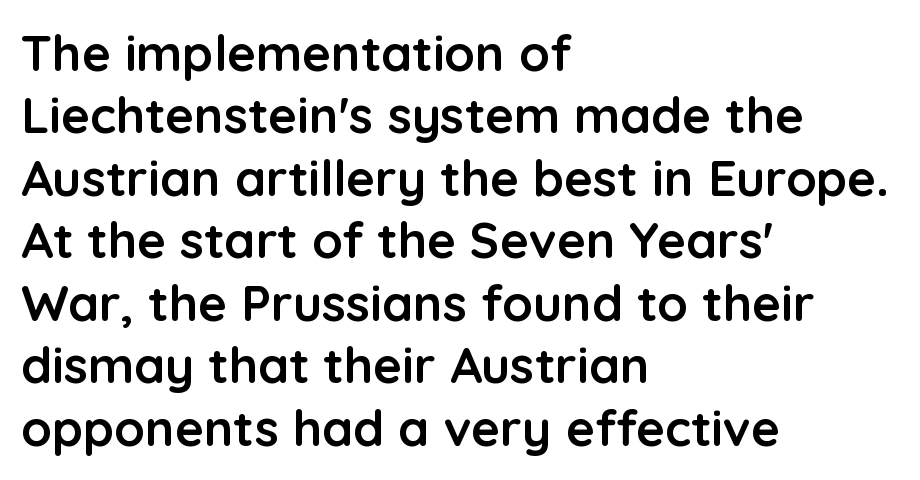
The image shows 50 px semibold sans-serif type, upright; set left-aligned, normal line spacing (1.25x), normal letter spacing, not underlined; low stroke contrast and a medium x-height.
